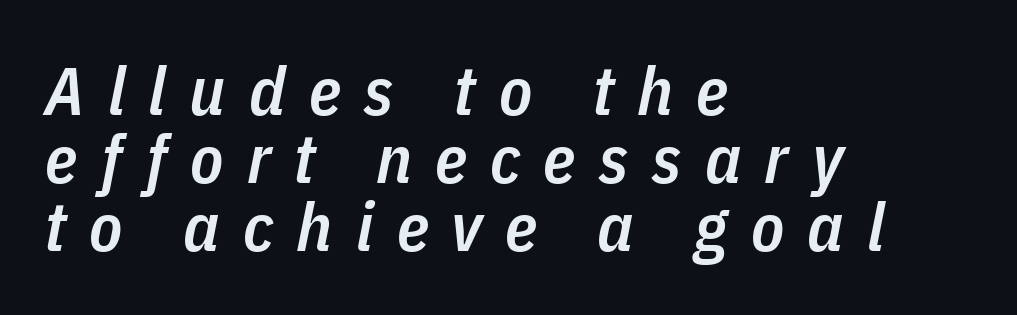
The image shows 68 px semibold, condensed type, italic (leaning right); set left-aligned, tight line spacing (1.0x), unusually wide letter spacing (+0.34 em), not underlined; low stroke contrast and a medium x-height.
